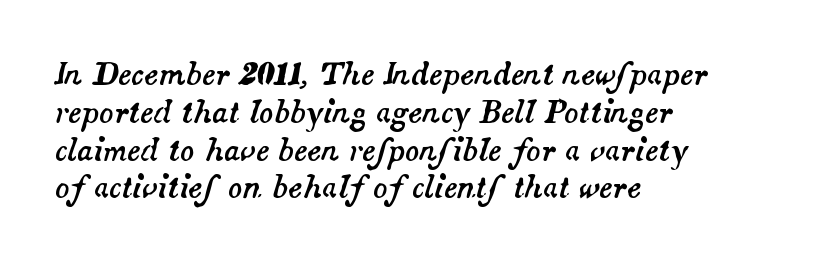
{"italic": "yes", "lean": "right", "slant_degrees": 14, "width": "normal", "stroke_contrast": "medium", "x_height": "small", "monospaced": "no", "underline": "no", "align": "left", "line_spacing": "normal", "line_spacing_ratio": 1.26, "letter_spacing": "normal", "letter_spacing_em": 0.0, "glyph_px": 30}
